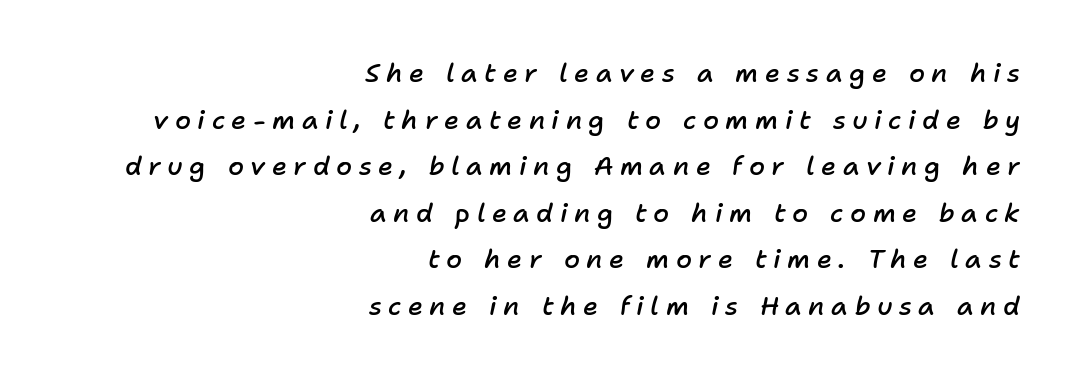
Q: Is the text bold? A: Semi-bold.
Q: Is the text italic (slanted)? A: Yes, it leans right by about 11 degrees.
Q: Is the text underlined? A: No.
Q: How is the paragraph aligned? A: Right-aligned.
Q: Is the spacing between letters normal or unusually wide? A: Unusually wide.
